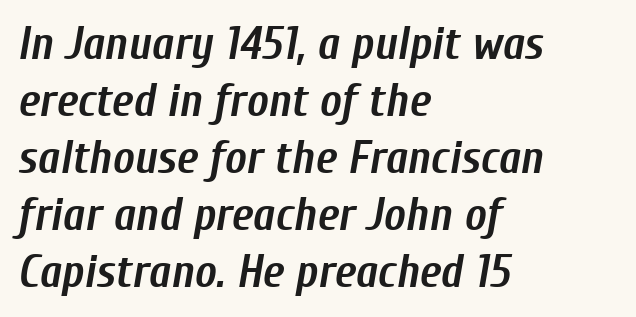
{"italic": "yes", "lean": "right", "slant_degrees": 10, "bold": "yes", "weight": "semibold", "width": "condensed", "stroke_contrast": "low", "x_height": "medium", "monospaced": "no", "underline": "no", "align": "left", "line_spacing_ratio": 1.24, "letter_spacing": "normal", "letter_spacing_em": 0.0, "glyph_px": 46}
